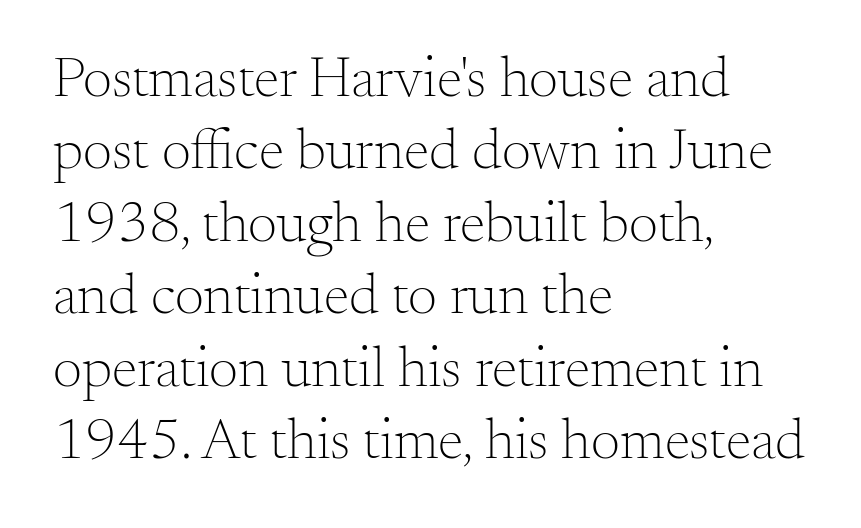
The image shows 58 px light serif type, upright; set left-aligned, normal line spacing (1.25x), normal letter spacing, not underlined; medium stroke contrast and a small x-height.
